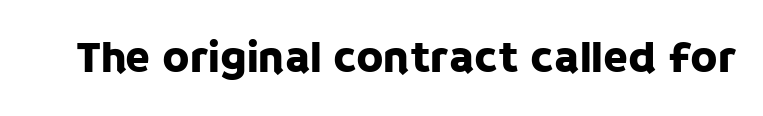
The image shows 45 px sans-serif type, upright; set normal letter spacing, not underlined; low stroke contrast and a large x-height.
